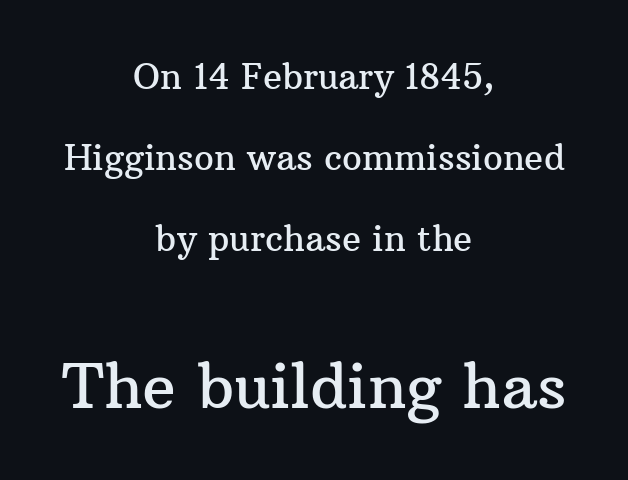
{"serif": "yes", "italic": "no", "width": "normal", "stroke_contrast": "medium", "x_height": "medium", "monospaced": "no", "underline": "no", "align": "center", "line_spacing": "loose", "line_spacing_ratio": 2.32, "letter_spacing": "normal", "letter_spacing_em": 0.0, "larger_block": "second", "size_ratio": 1.77, "glyph_px": 62}
